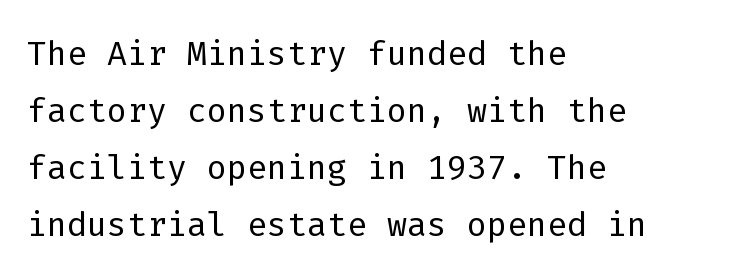
The rag falls on the right side of this text block. The typography opts for an upright posture over an oblique one. The passage shown is typed in a monospace face where columns stay perfectly aligned. Bold? No — there's no thickening of the strokes. The type family on display is of the sans-serif kind.
